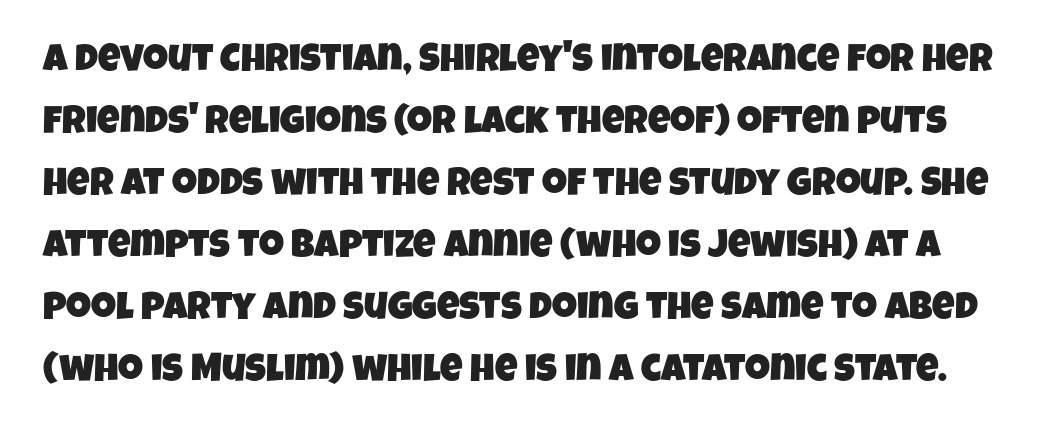
{"serif": "no", "width": "condensed", "stroke_contrast": "low", "x_height": "large", "monospaced": "no", "underline": "no", "line_spacing": "normal", "line_spacing_ratio": 1.59, "letter_spacing": "normal", "letter_spacing_em": 0.0, "glyph_px": 39}
